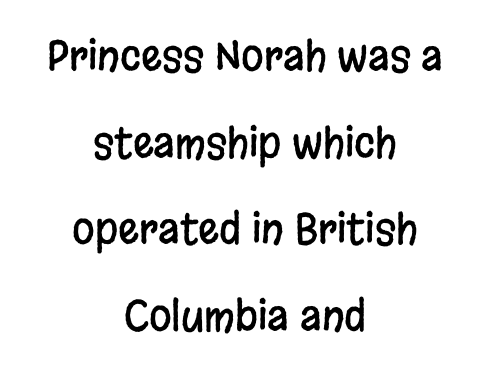
The specimen omits any rule beneath the text block's lines. A typesetter would call this proportional, since set widths differ per character. This sample trades compactness for vertical openness between lines. The lettering holds an erect, upright posture throughout. Every row of glyphs is offset so its center matches the block's center. How are the letters spaced? Ordinarily, with no added tracking.
